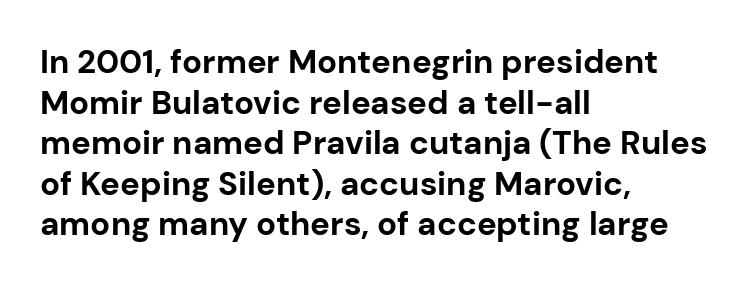
{"serif": "no", "italic": "no", "bold": "yes", "weight": "bold", "width": "normal", "stroke_contrast": "low", "x_height": "medium", "monospaced": "no", "underline": "no", "align": "left", "line_spacing_ratio": 1.23, "letter_spacing": "normal", "letter_spacing_em": 0.0, "glyph_px": 33}
